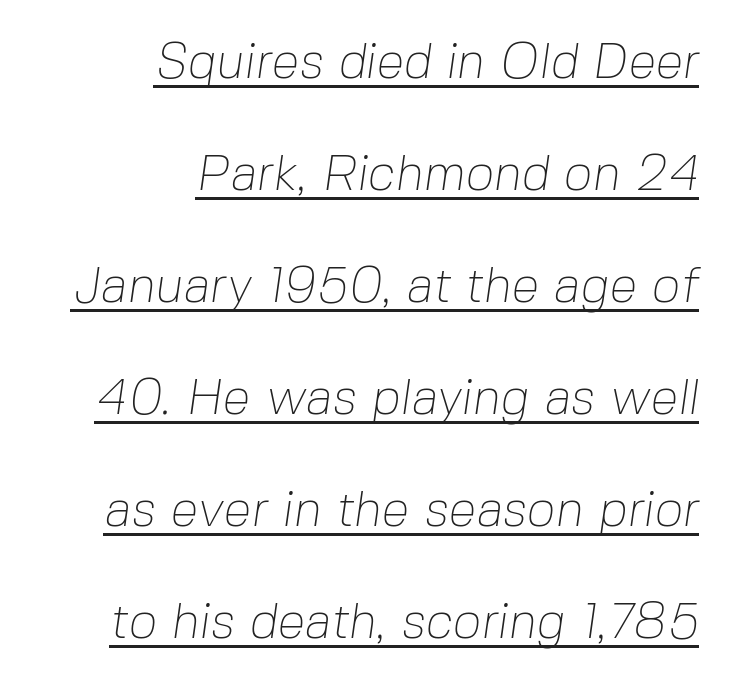
Q: Is the text bold? A: No.
Q: Is the typeface a serif or a sans-serif typeface? A: Sans-serif.
Q: Is the text underlined? A: Yes.
Q: How is the paragraph aligned? A: Right-aligned.
Q: Is the spacing between letters normal or unusually wide? A: Normal.
Q: Is the spacing between lines tight, normal or loose? A: Loose.
Q: Width (condensed, normal, or wide)? A: Normal.
Q: Stroke contrast? A: Low.
Q: x-height? A: Medium.
Q: Monospaced? A: No.
